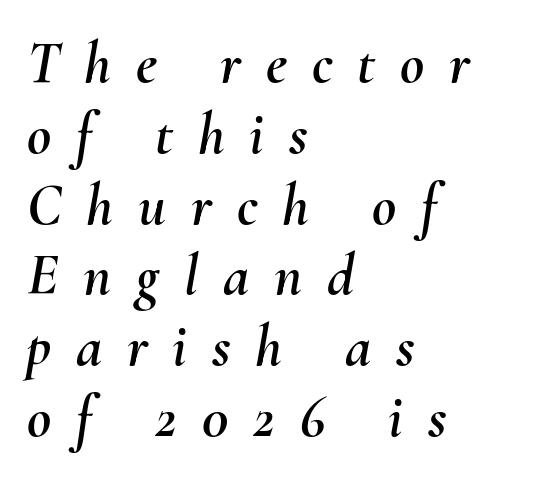
Q: Is the text italic (slanted)? A: Yes, it leans right by about 10 degrees.
Q: Is the text underlined? A: No.
Q: How is the paragraph aligned? A: Left-aligned.
Q: Is the spacing between letters normal or unusually wide? A: Unusually wide.
Q: Width (condensed, normal, or wide)? A: Normal.
Q: Stroke contrast? A: Medium.
Q: x-height? A: Small.
Q: Monospaced? A: No.
